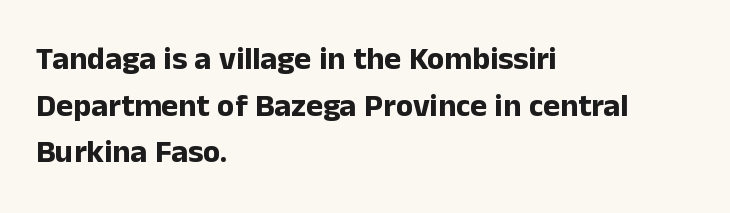
This block has exactly the height ordinary leading produces. Is the block centered? No — it sits flush against the left margin. I'd describe the lettering as bold — thick and assertive. The zone under the glyphs is completely vacant. The letters carry no serifs — their stems end cleanly without finishing strokes. Here the glyphs are tracked normally, forming tight word shapes.
